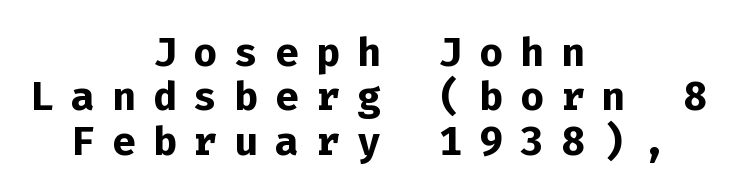
The space directly below the letters is spotless. The tracking jumps out immediately: characters are airy and widely separated. The paragraph shown floats in the horizontal middle. How heavy is the stroke? Heavy — this is a bold.
